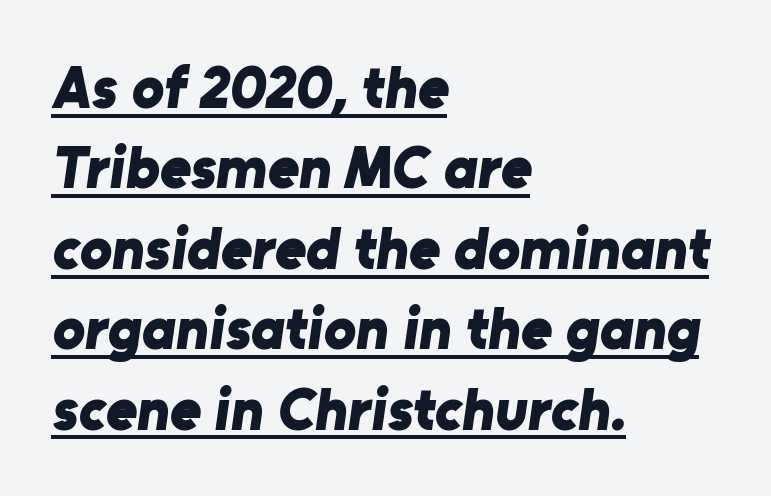
The image shows 60 px bold sans-serif type; set left-aligned, normal line spacing (1.34x), normal letter spacing, underlined; low stroke contrast and a medium x-height.
